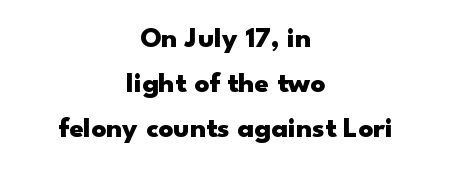
Nothing sits at the stroke ends, so this counts as sans-serif. Proportional: the letters do not fall into vertical columns. Caption: standard tracking, unaltered. Does the leading feel generous? No, just average. The gap between lines stays unmarked. The whitespace from short lines is split evenly between both sides.
